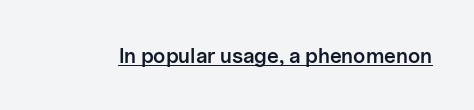
Upright lettering throughout. Nothing unusual about the tracking: characters are spaced as the font intends. This sample carries an underscore along the baseline area. How heavy is the stroke? Medium-heavy — a semibold, shy of bold.
